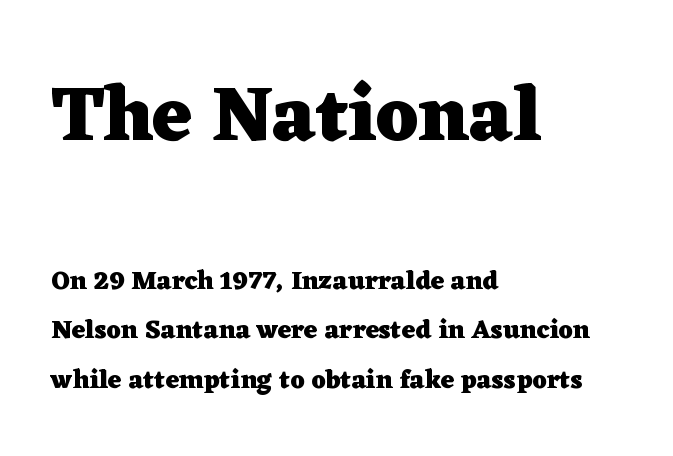
{"serif": "yes", "italic": "no", "bold": "yes", "weight": "heavy", "width": "wide", "stroke_contrast": "low", "x_height": "medium", "monospaced": "no", "underline": "no", "align": "left", "line_spacing": "loose", "line_spacing_ratio": 1.9, "letter_spacing": "normal", "letter_spacing_em": 0.0, "larger_block": "first", "size_ratio": 2.96, "glyph_px": 77}
